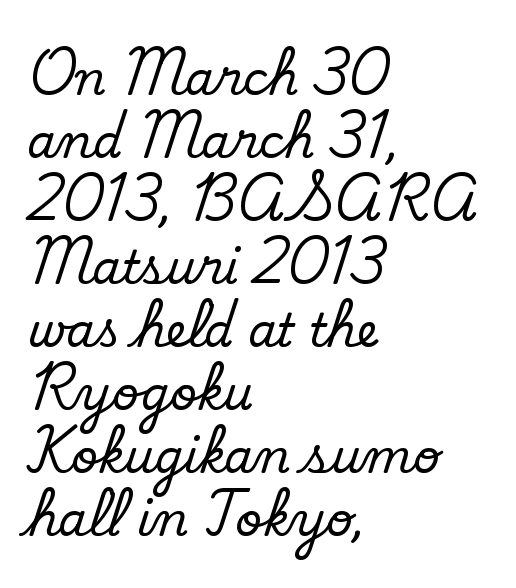
Q: Is the text bold? A: No.
Q: Is the typeface a serif or a sans-serif typeface? A: Sans-serif.
Q: Is the text underlined? A: No.
Q: How is the paragraph aligned? A: Left-aligned.
Q: Is the spacing between letters normal or unusually wide? A: Normal.
Q: Is the spacing between lines tight, normal or loose? A: Normal.
Q: Width (condensed, normal, or wide)? A: Normal.
Q: Stroke contrast? A: Low.
Q: x-height? A: Small.
Q: Monospaced? A: No.
